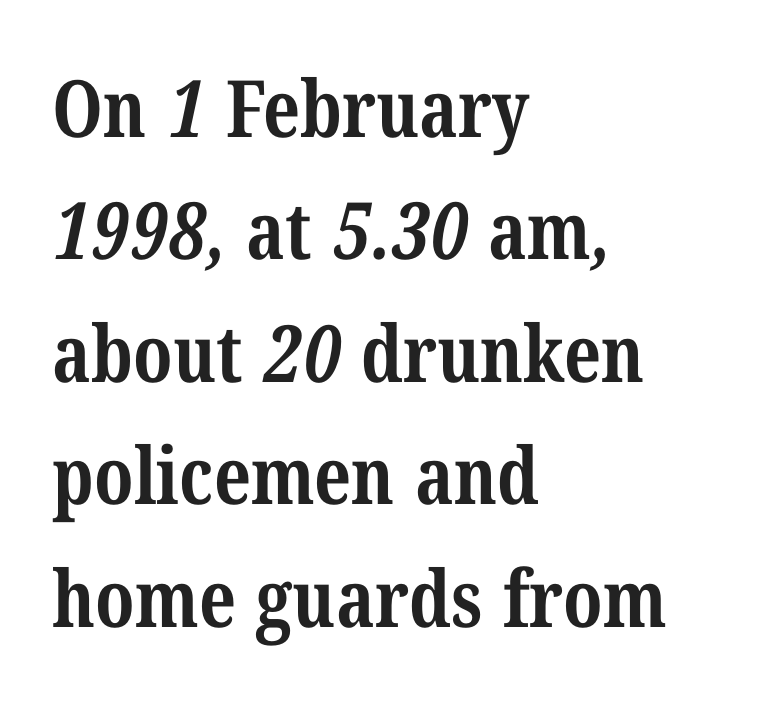
{"serif": "yes", "bold": "yes", "weight": "bold", "width": "condensed", "stroke_contrast": "medium", "x_height": "medium", "monospaced": "no", "underline": "no", "align": "left", "line_spacing": "normal", "line_spacing_ratio": 1.55, "letter_spacing": "normal", "letter_spacing_em": 0.0, "glyph_px": 79}
